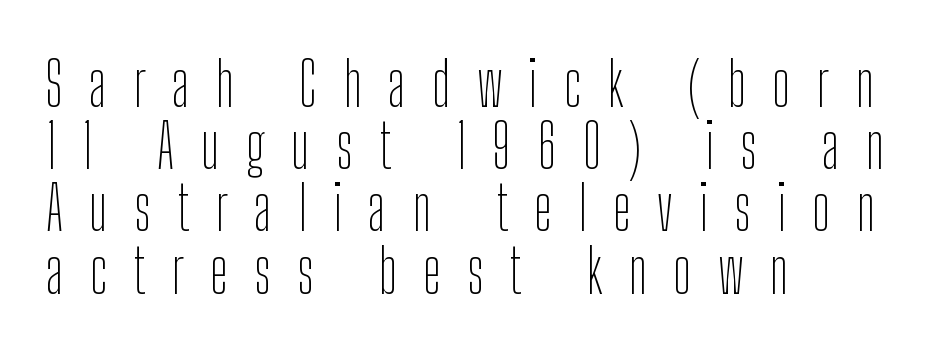
The paragraph has a hard left edge and a soft right edge. A typesetter would call this proportional, since set widths differ per character. The passage shown is not bold in any degree. A clean baseline with only descenders dipping below it. Does the type have serifs? No, each stem ends abruptly.
